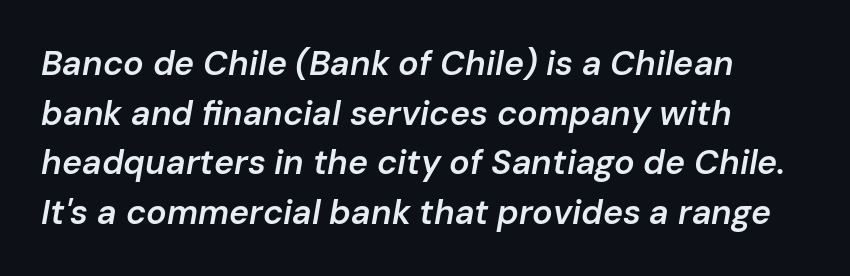
{"italic": "yes", "lean": "right", "slant_degrees": 10, "bold": "semi", "weight": "semibold", "width": "normal", "stroke_contrast": "low", "x_height": "medium", "monospaced": "no", "underline": "no", "align": "left", "line_spacing": "normal", "line_spacing_ratio": 1.46, "letter_spacing": "normal", "letter_spacing_em": 0.0, "glyph_px": 34}
